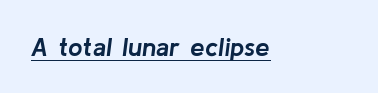
The image shows 26 px bold type, italic (leaning right); set normal letter spacing, underlined.
